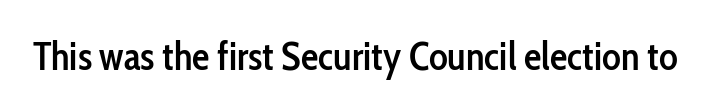
Q: Is the text bold? A: Semi-bold.
Q: Is the text italic (slanted)? A: No, it is upright.
Q: Is the typeface a serif or a sans-serif typeface? A: Sans-serif.
Q: Is the text underlined? A: No.
Q: Is the spacing between letters normal or unusually wide? A: Normal.
Q: Width (condensed, normal, or wide)? A: Condensed.
Q: Stroke contrast? A: Low.
Q: x-height? A: Medium.
Q: Monospaced? A: No.
